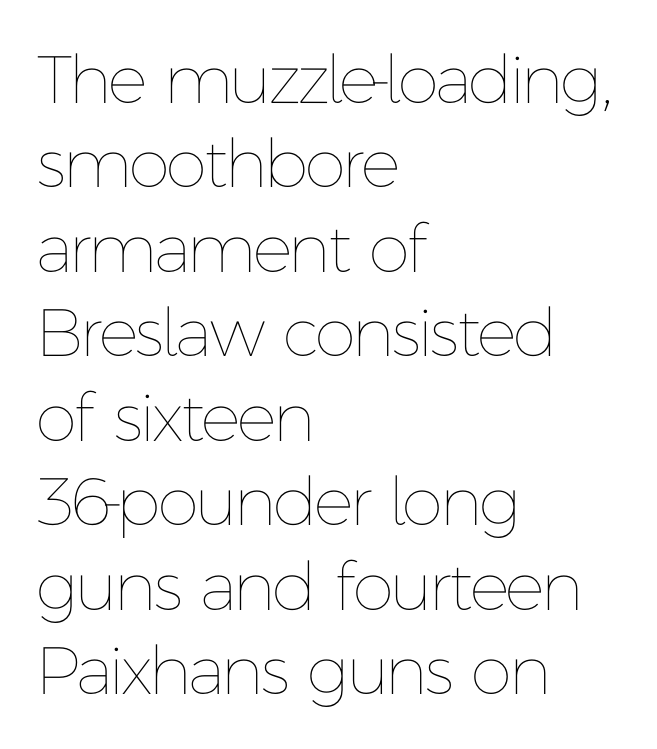
Q: Is the text bold? A: No.
Q: Is the text italic (slanted)? A: No, it is upright.
Q: Is the text underlined? A: No.
Q: How is the paragraph aligned? A: Left-aligned.
Q: Is the spacing between letters normal or unusually wide? A: Normal.
Q: Is the spacing between lines tight, normal or loose? A: Normal.
Q: Width (condensed, normal, or wide)? A: Normal.
Q: Stroke contrast? A: Low.
Q: x-height? A: Medium.
Q: Monospaced? A: No.
